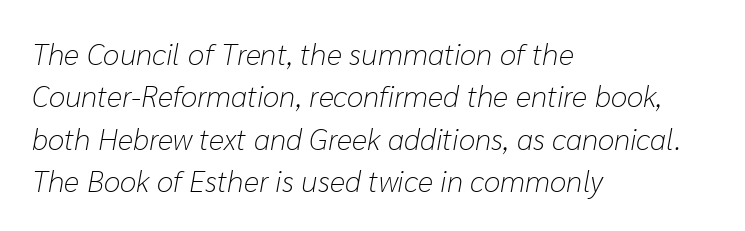
Stroke thickness stays within the range of a standard reading face or lighter. The face used here is proportionally spaced, like ordinary book or web type. The paragraph shown leans on its left margin. The lines sit at an ordinary, default distance from one another. This sample uses plain, unmodified letter spacing.
